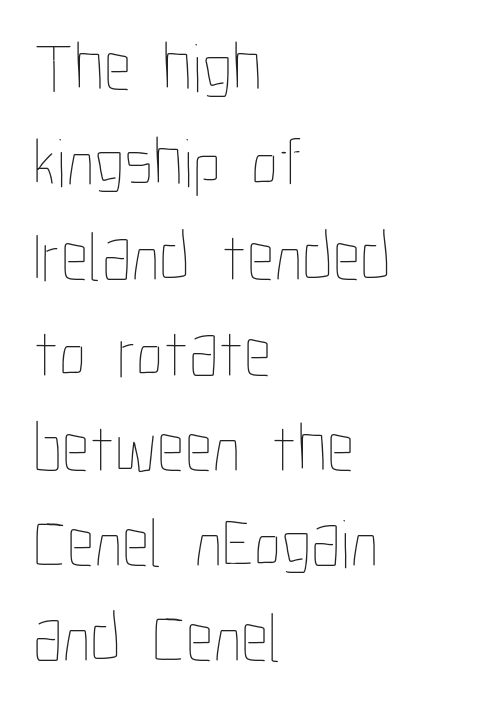
{"italic": "no", "bold": "no", "weight": "thin", "width": "condensed", "stroke_contrast": "low", "x_height": "medium", "monospaced": "no", "underline": "no", "align": "left", "line_spacing": "normal", "line_spacing_ratio": 1.38, "letter_spacing": "normal", "letter_spacing_em": 0.0, "glyph_px": 69}
